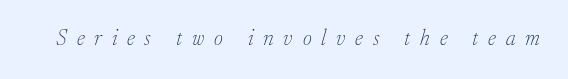
Q: Is the text bold? A: No.
Q: Is the text italic (slanted)? A: Yes, it leans right by about 17 degrees.
Q: Is the text underlined? A: No.
Q: Is the spacing between letters normal or unusually wide? A: Unusually wide.
